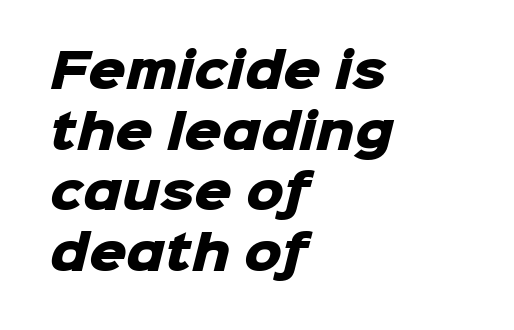
{"serif": "no", "bold": "yes", "weight": "heavy", "width": "normal", "stroke_contrast": "low", "x_height": "medium", "monospaced": "no", "underline": "no", "align": "left", "line_spacing": "normal", "line_spacing_ratio": 1.29, "letter_spacing": "normal", "letter_spacing_em": 0.0, "glyph_px": 47}
